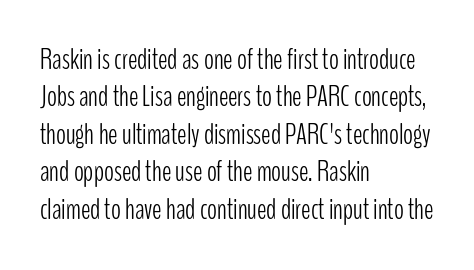
The image shows 29 px light, condensed sans-serif type, upright; set left-aligned, normal line spacing (1.29x), normal letter spacing, not underlined; low stroke contrast and a medium x-height.
